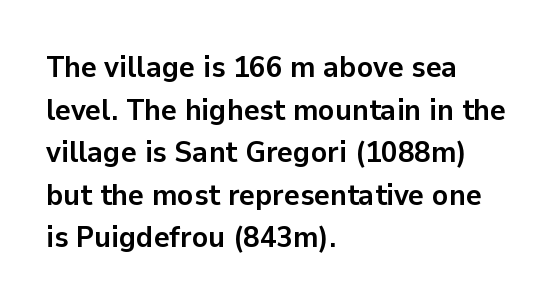
Q: Is the text bold? A: Yes.
Q: Is the text italic (slanted)? A: No, it is upright.
Q: Is the typeface a serif or a sans-serif typeface? A: Sans-serif.
Q: Is the text underlined? A: No.
Q: How is the paragraph aligned? A: Left-aligned.
Q: Is the spacing between letters normal or unusually wide? A: Normal.
Q: Is the spacing between lines tight, normal or loose? A: Normal.
Q: Width (condensed, normal, or wide)? A: Normal.
Q: Stroke contrast? A: Low.
Q: x-height? A: Medium.
Q: Monospaced? A: No.
